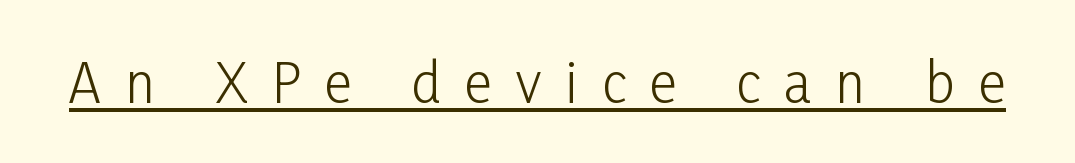
Q: Is the text bold? A: No.
Q: Is the text italic (slanted)? A: No, it is upright.
Q: Is the typeface a serif or a sans-serif typeface? A: Sans-serif.
Q: Is the text underlined? A: Yes.
Q: Is the spacing between letters normal or unusually wide? A: Unusually wide.
Q: Width (condensed, normal, or wide)? A: Condensed.
Q: Stroke contrast? A: Low.
Q: x-height? A: Medium.
Q: Monospaced? A: No.
